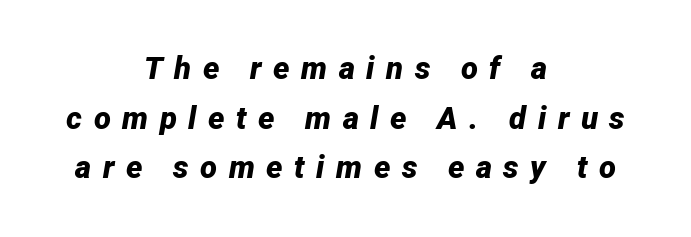
The image shows 31 px bold type, italic (leaning right); set centered, normal line spacing (1.6x), unusually wide letter spacing (+0.37 em), not underlined; low stroke contrast and a medium x-height.
